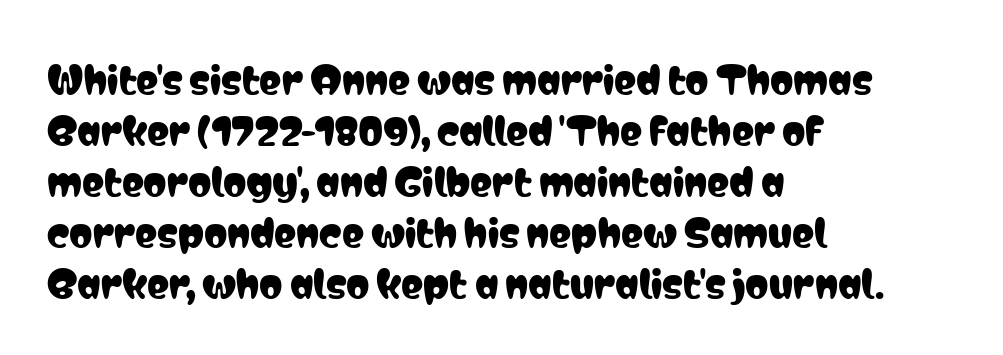
Tall strokes in this sample are plumb rather than angled. Do the characters align in a grid? No, the font is proportional. Reading down the block, your eye returns to a fixed left position each line. The letterforms sit shoulder to shoulder at normal distance. To sum up the face: it is a sans, with no serifs. Quick note: underline off.
